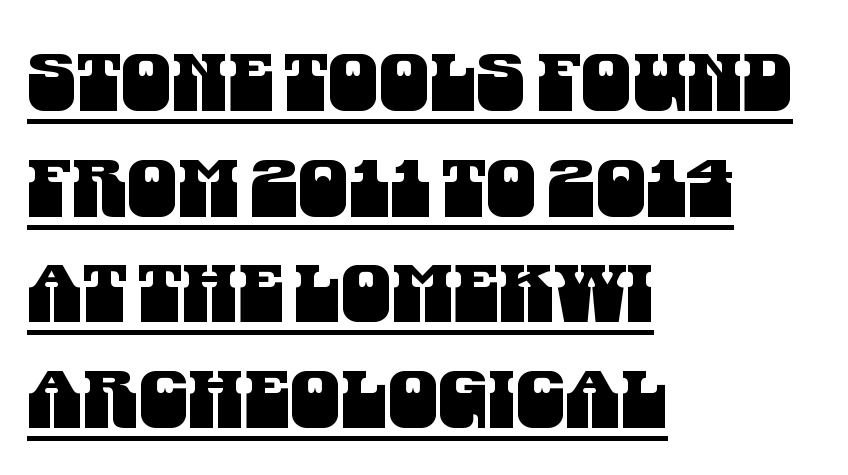
{"serif": "no", "width": "condensed", "stroke_contrast": "medium", "x_height": "large", "monospaced": "no", "underline": "yes", "align": "left", "line_spacing": "normal", "line_spacing_ratio": 1.32, "letter_spacing": "normal", "letter_spacing_em": 0.0, "glyph_px": 80}
